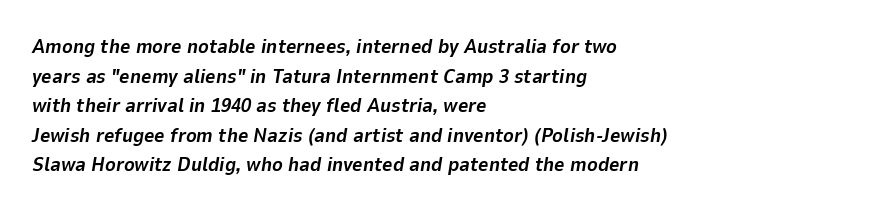
Q: Is the text bold? A: Yes.
Q: Is the text italic (slanted)? A: Yes, it leans right by about 9 degrees.
Q: Is the text underlined? A: No.
Q: How is the paragraph aligned? A: Left-aligned.
Q: Is the spacing between letters normal or unusually wide? A: Normal.
Q: Is the spacing between lines tight, normal or loose? A: Normal.
